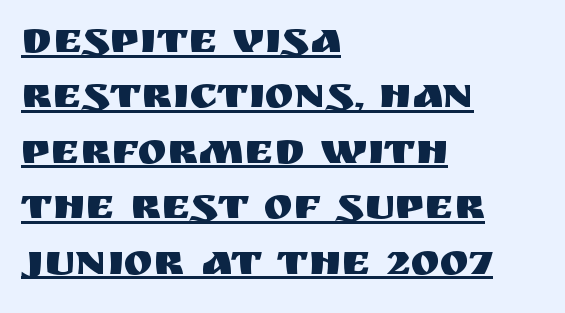
The image shows 44 px sans-serif type, upright; set left-aligned, normal line spacing (1.26x), normal letter spacing, underlined; medium stroke contrast and a large x-height.
